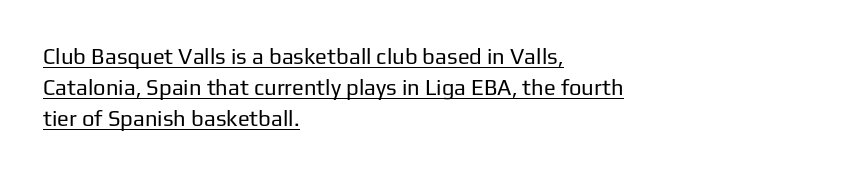
Casual observation: everything's shoved over to the left. Standard letterfit; no display-style spreading of the glyphs. Do the letters lean? They stand straight. If you measured baseline to baseline, you'd find a middling distance. Check the space under the baseline: a stroke is drawn there. The characters are drawn with everyday or finer stroke widths.
